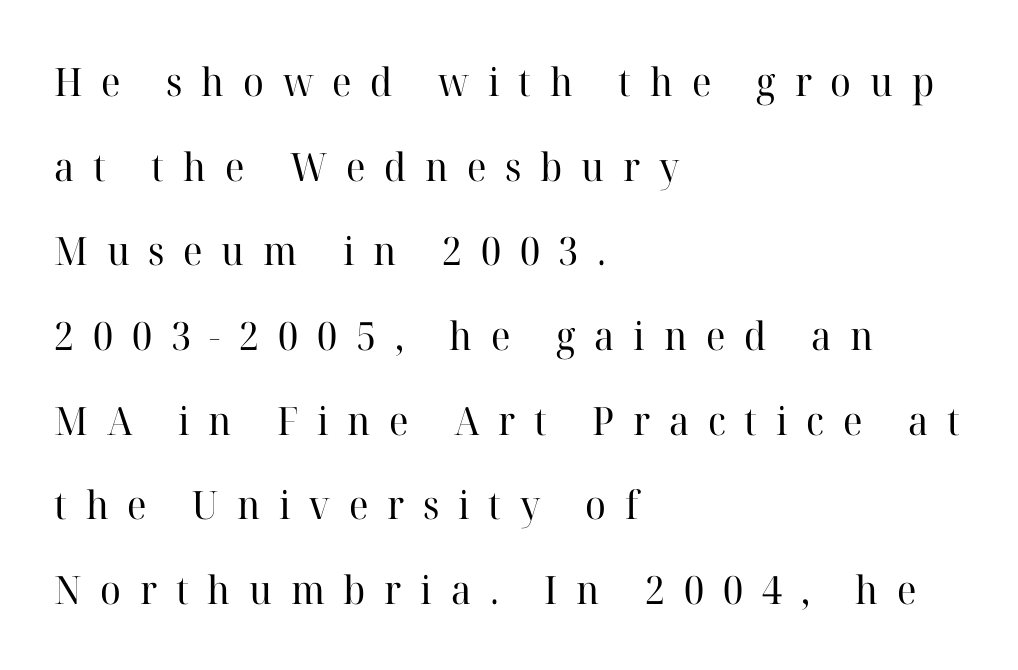
{"serif": "yes", "italic": "no", "bold": "no", "weight": "regular", "width": "normal", "stroke_contrast": "high", "x_height": "medium", "monospaced": "no", "underline": "no", "align": "left", "line_spacing": "loose", "line_spacing_ratio": 2.17, "letter_spacing": "wide", "letter_spacing_em": 0.48, "glyph_px": 39}
